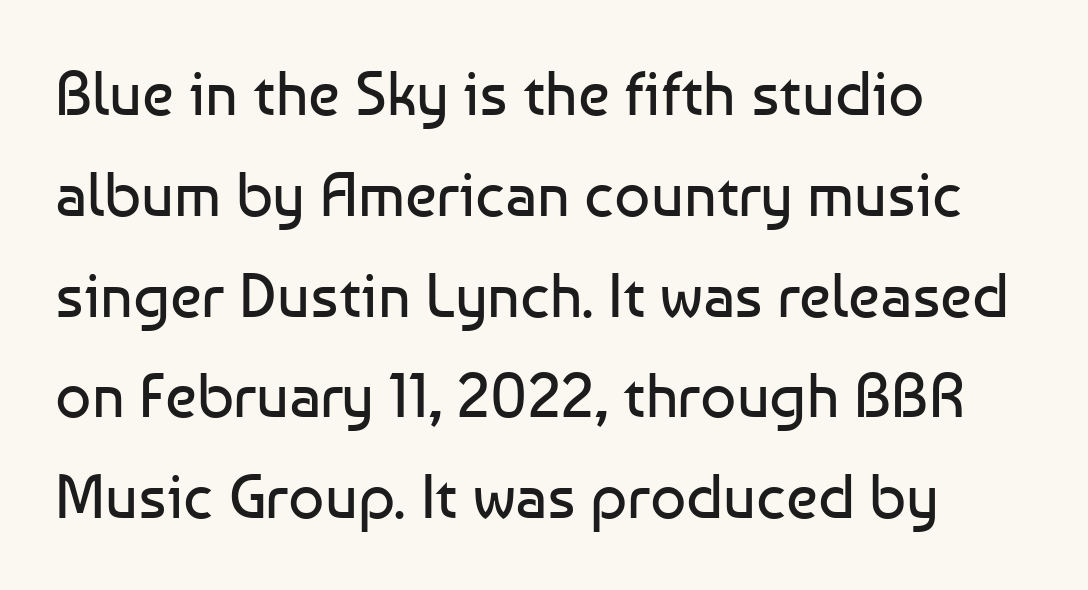
Q: Is the text bold? A: No.
Q: Is the text italic (slanted)? A: No, it is upright.
Q: Is the typeface a serif or a sans-serif typeface? A: Sans-serif.
Q: Is the text underlined? A: No.
Q: How is the paragraph aligned? A: Left-aligned.
Q: Is the spacing between letters normal or unusually wide? A: Normal.
Q: Is the spacing between lines tight, normal or loose? A: Normal.
Q: Width (condensed, normal, or wide)? A: Normal.
Q: Stroke contrast? A: Low.
Q: x-height? A: Medium.
Q: Monospaced? A: No.
